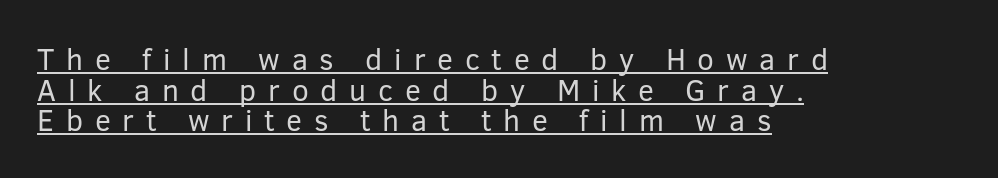
The image shows 30 px regular-weight sans-serif type, upright; set left-aligned, tight line spacing (1.02x), unusually wide letter spacing (+0.39 em), underlined; low stroke contrast and a medium x-height.
